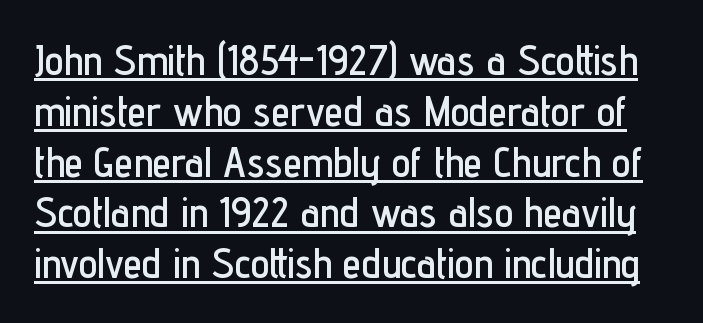
{"serif": "no", "italic": "no", "width": "condensed", "stroke_contrast": "low", "x_height": "medium", "monospaced": "no", "underline": "yes", "line_spacing_ratio": 1.21, "letter_spacing": "normal", "letter_spacing_em": 0.0, "glyph_px": 42}
